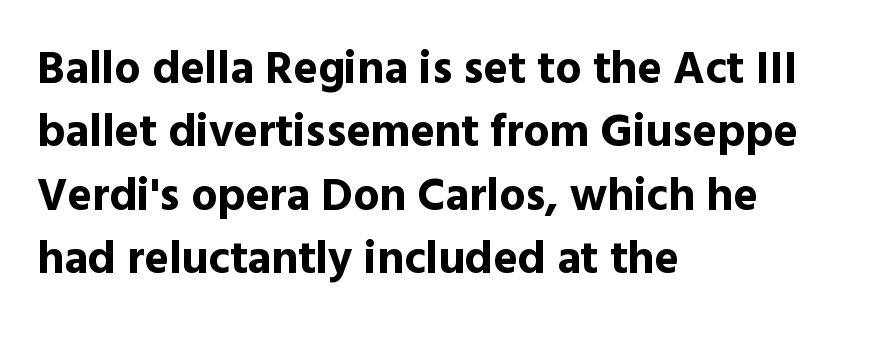
The image shows 46 px bold sans-serif type, upright; set left-aligned, normal line spacing (1.38x), normal letter spacing, not underlined; a medium x-height.
